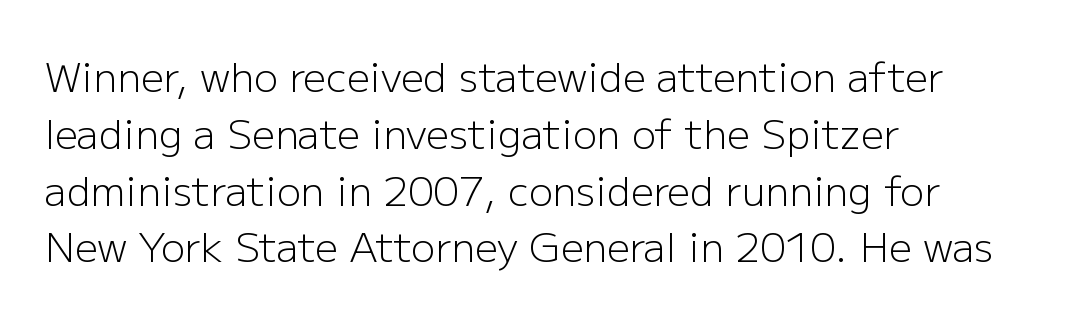
{"serif": "no", "italic": "no", "bold": "no", "weight": "light", "width": "normal", "stroke_contrast": "low", "x_height": "medium", "monospaced": "no", "underline": "no", "align": "left", "line_spacing": "normal", "line_spacing_ratio": 1.42, "letter_spacing": "normal", "letter_spacing_em": 0.0, "glyph_px": 40}
